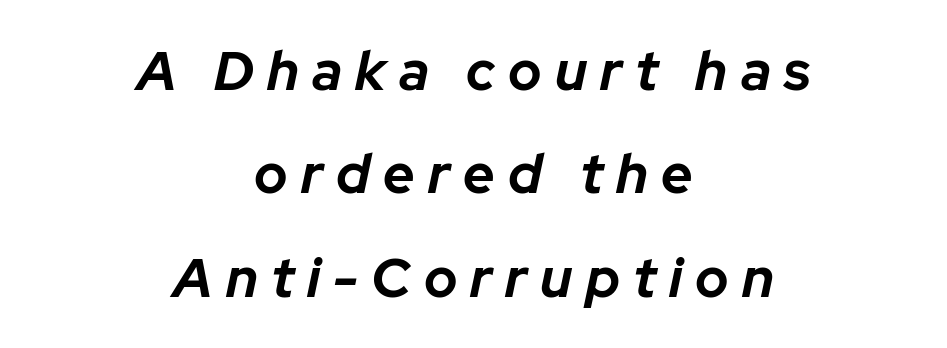
These lines are rendered in a variable-pitch font. Yep, that's italic — everything's leaning. Type without underlining. The type is letterspaced generously, with wide tracking. Strong, thick strokes mark this as bold type. Layout note: lines centered.
